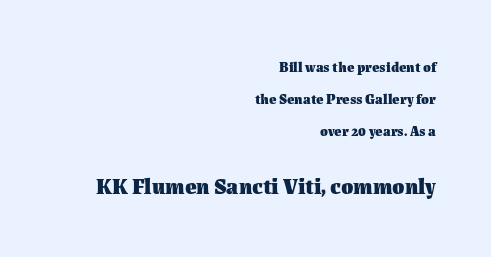
Q: Is the text bold? A: Yes.
Q: Is the text italic (slanted)? A: No, it is upright.
Q: Is the text underlined? A: No.
Q: How is the paragraph aligned? A: Right-aligned.
Q: Is the spacing between letters normal or unusually wide? A: Normal.
Q: Is the spacing between lines tight, normal or loose? A: Loose.
Q: Which block of text is set in a larger size, the first (top) or the second (bottom)? A: The second (bottom) one.
